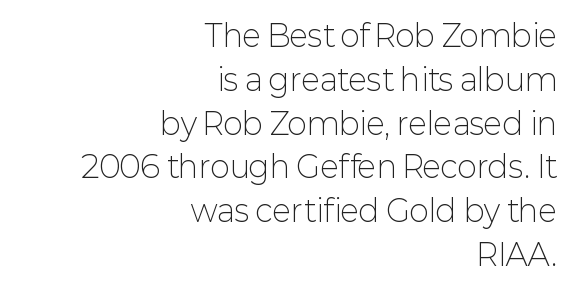
{"serif": "no", "italic": "no", "bold": "no", "weight": "light", "width": "normal", "stroke_contrast": "low", "x_height": "medium", "monospaced": "no", "underline": "no", "align": "right", "line_spacing": "normal", "line_spacing_ratio": 1.46, "letter_spacing": "normal", "letter_spacing_em": 0.0, "glyph_px": 30}
